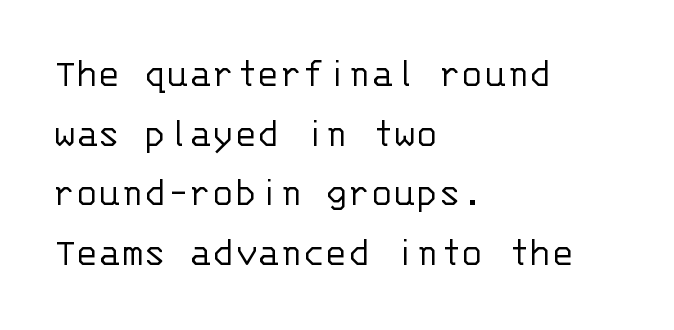
{"serif": "no", "italic": "no", "bold": "no", "weight": "light", "width": "normal", "stroke_contrast": "low", "x_height": "large", "monospaced": "yes", "underline": "no", "align": "left", "line_spacing": "normal", "line_spacing_ratio": 1.42, "letter_spacing": "normal", "letter_spacing_em": 0.0, "glyph_px": 42}
